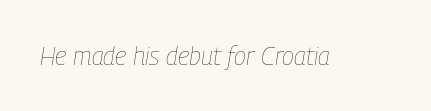
{"italic": "yes", "lean": "right", "slant_degrees": 9, "bold": "no", "underline": "no", "letter_spacing": "normal", "letter_spacing_em": 0.0, "glyph_px": 25}
